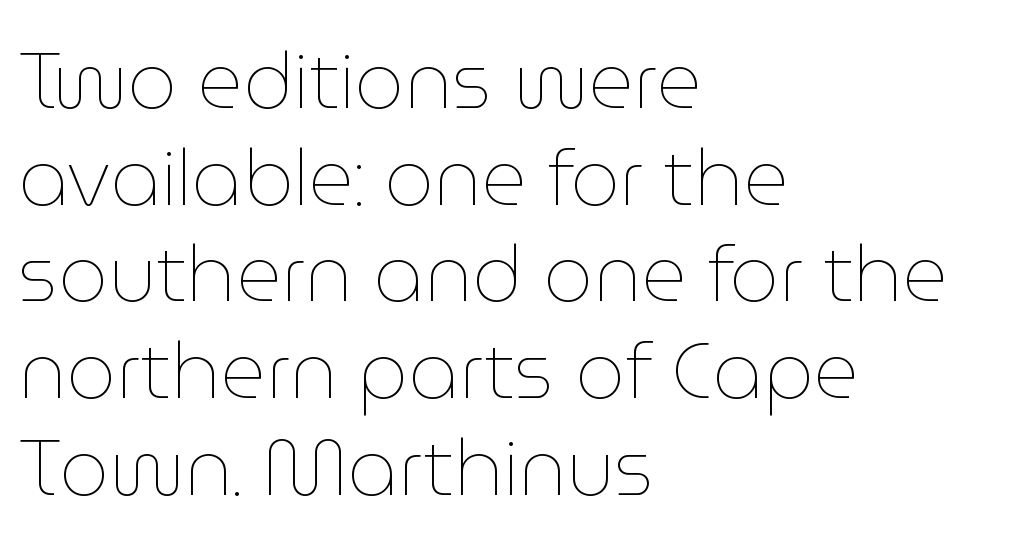
The image shows 78 px thin type, upright; set left-aligned, line spacing 1.24x, normal letter spacing, not underlined; low stroke contrast and a medium x-height.
